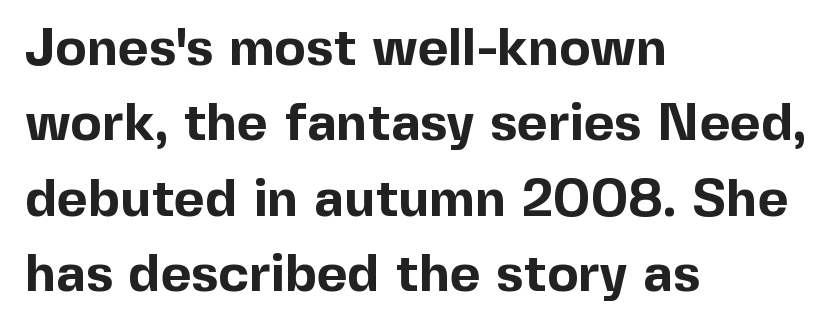
The image shows 53 px bold sans-serif type, upright; set left-aligned, normal line spacing (1.42x), normal letter spacing, not underlined; a medium x-height.
